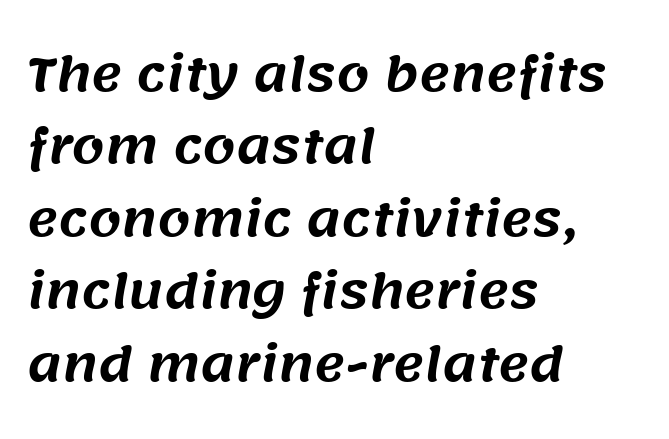
Teacher's note: observe the even left margin — that is flush-left alignment. Examine the stroke ends and you'll find no serifs. Honestly, there is no underline to notice here at all. Rows of type keep a routine distance in the vertical direction. Between one letter and the next there's only the usual sliver of space. Note the varied advance widths — an 'i' is clearly narrower than an 'm'.
